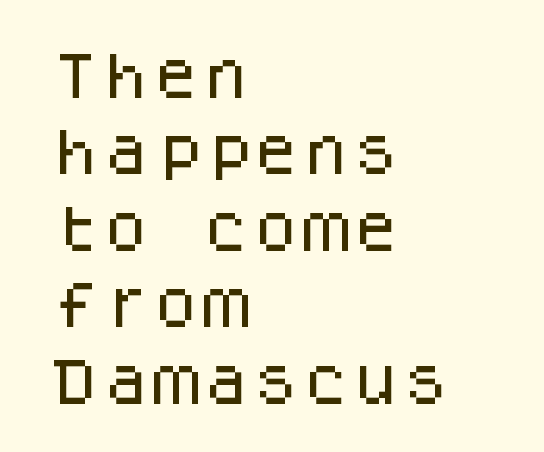
{"serif": "no", "italic": "no", "width": "normal", "stroke_contrast": "low", "x_height": "large", "monospaced": "yes", "underline": "no", "align": "left", "line_spacing": "normal", "line_spacing_ratio": 1.53, "letter_spacing": "normal", "letter_spacing_em": 0.0, "glyph_px": 50}
